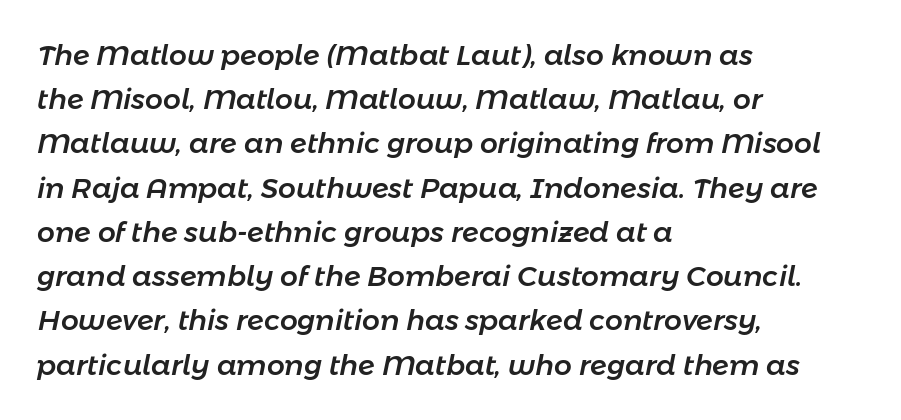
One-word summary of the alignment: left. You can tell it's italic because the verticals aren't actually vertical. Normally led — the rows are evenly, conventionally spaced. Note the varied advance widths — an 'i' is clearly narrower than an 'm'. The specimen omits any rule beneath the text block's lines. Short note: letters normally spaced.
